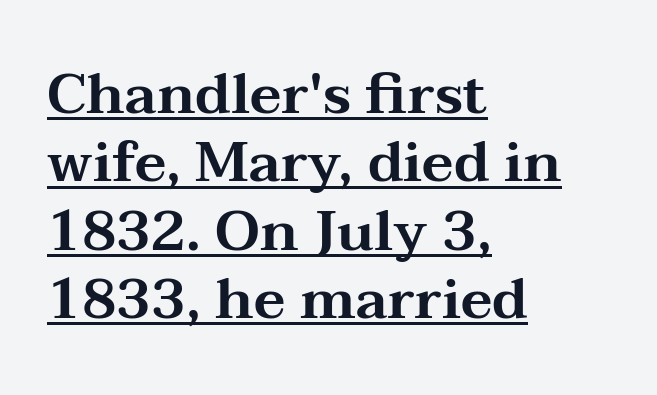
Looks like someone drew a line under every word here. Tracking value appears to be zero — textbook default spacing. Designer's note — italics off, roman on. Is this a fixed-width face? No — the glyphs have proportional, varying widths. Observe the serifs anchoring each vertical stroke in this sample. Line beginnings align vertically; line endings do not.
